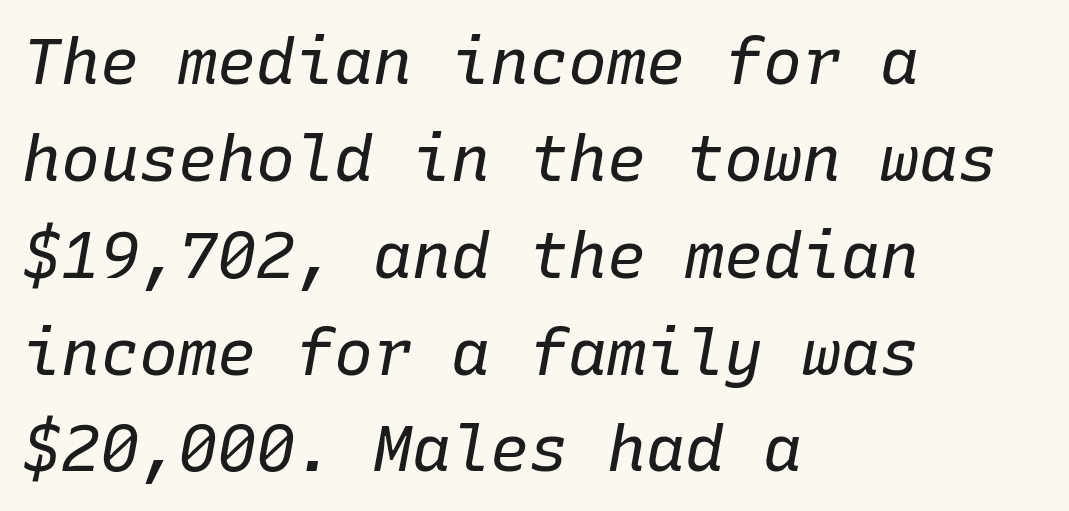
{"italic": "yes", "lean": "right", "slant_degrees": 10, "bold": "no", "weight": "regular", "width": "normal", "stroke_contrast": "low", "x_height": "medium", "monospaced": "yes", "underline": "no", "align": "left", "line_spacing": "normal", "line_spacing_ratio": 1.49, "letter_spacing": "normal", "letter_spacing_em": 0.0, "glyph_px": 65}
